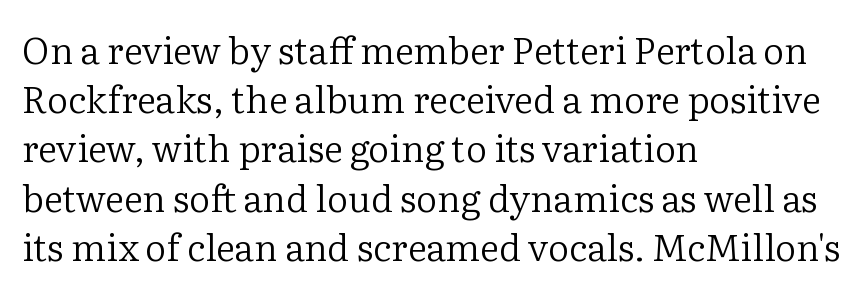
The image shows 37 px regular-weight serif type, upright; set left-aligned, normal line spacing (1.33x), normal letter spacing, not underlined; low stroke contrast and a medium x-height.
